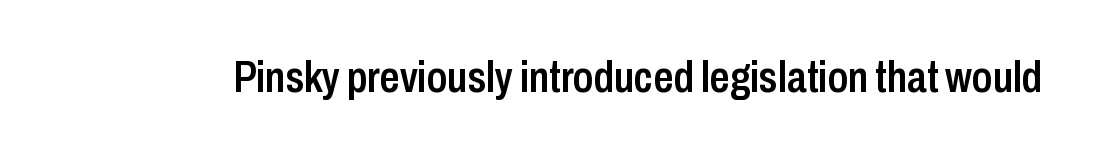
The image shows 44 px semibold, condensed sans-serif type, upright; set normal letter spacing, not underlined; low stroke contrast and a medium x-height.
